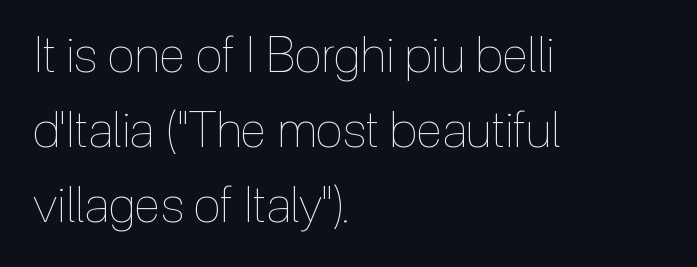
The image shows 50 px thin, condensed type, upright; set left-aligned, normal line spacing (1.5x), normal letter spacing, not underlined; a medium x-height.
